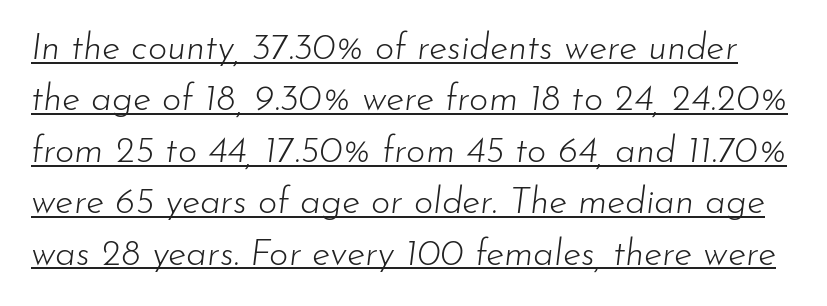
Q: Is the text bold? A: No.
Q: Is the text italic (slanted)? A: Yes, it leans right by about 7 degrees.
Q: Is the text underlined? A: Yes.
Q: Is the spacing between letters normal or unusually wide? A: Normal.
Q: Is the spacing between lines tight, normal or loose? A: Normal.
Q: Width (condensed, normal, or wide)? A: Normal.
Q: Stroke contrast? A: Low.
Q: x-height? A: Small.
Q: Monospaced? A: No.
